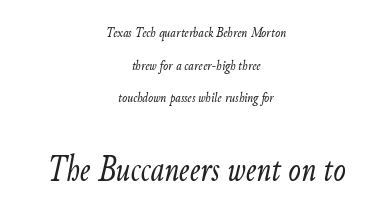
The image shows 37 px light, condensed type, italic (leaning right); set centered, loose line spacing (2.18x), normal letter spacing, not underlined; the second (bottom) block is 2.47x larger; low stroke contrast and a small x-height.
